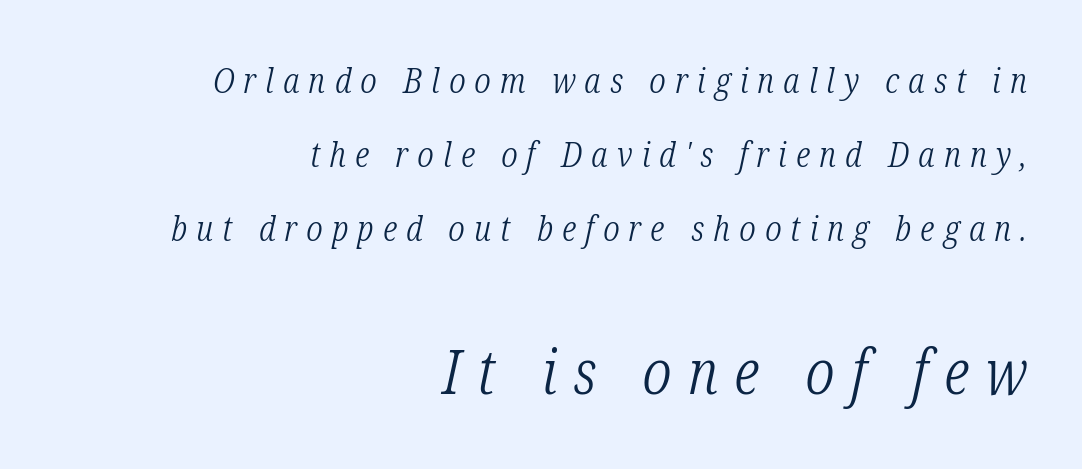
No word sits above an underline. Horizontal bands of white between lines are thick stripes. Each letter's strokes conclude with small projecting serifs. If you squint, the bottom block still reads clearly — it's the larger of the two.
